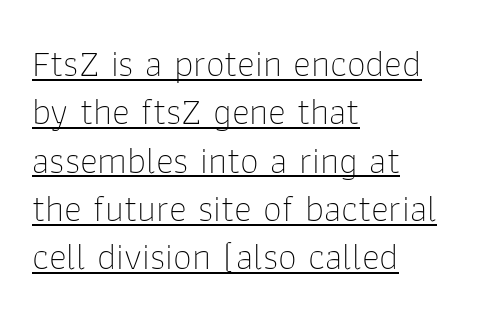
{"serif": "no", "italic": "no", "bold": "no", "weight": "thin", "width": "normal", "stroke_contrast": "low", "x_height": "medium", "monospaced": "no", "underline": "yes", "align": "left", "line_spacing": "normal", "line_spacing_ratio": 1.27, "letter_spacing": "normal", "letter_spacing_em": 0.0, "glyph_px": 38}
